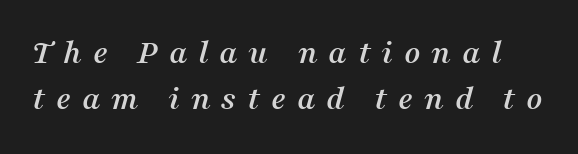
The image shows 35 px serif type, italic (leaning right); set normal line spacing (1.32x), unusually wide letter spacing (+0.31 em), not underlined; medium stroke contrast and a medium x-height.
